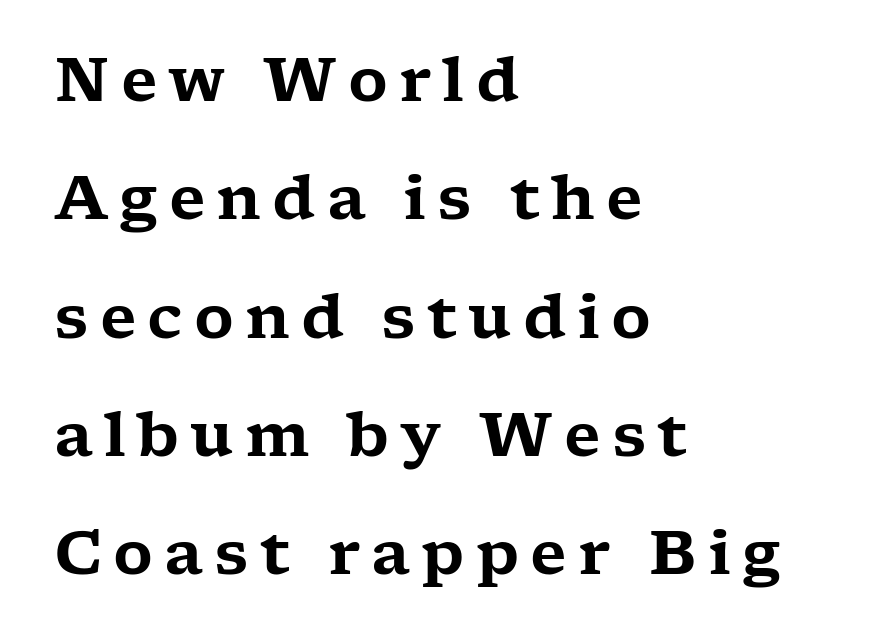
The image shows 61 px wide serif type, upright; set left-aligned, loose line spacing (1.94x), not underlined; low stroke contrast and a medium x-height.
